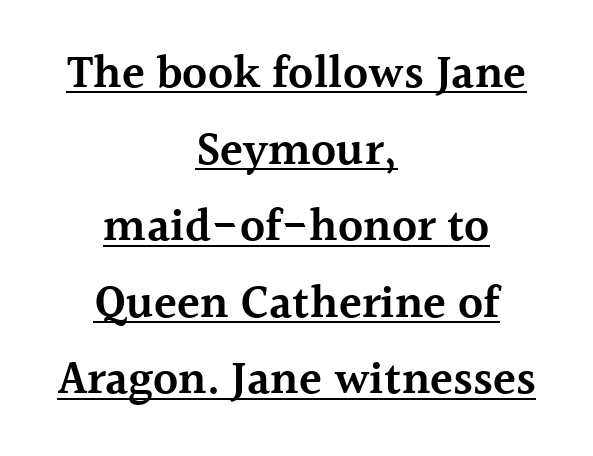
The image shows 47 px semibold serif type, upright; set centered, normal line spacing (1.63x), normal letter spacing, underlined; a medium x-height.
